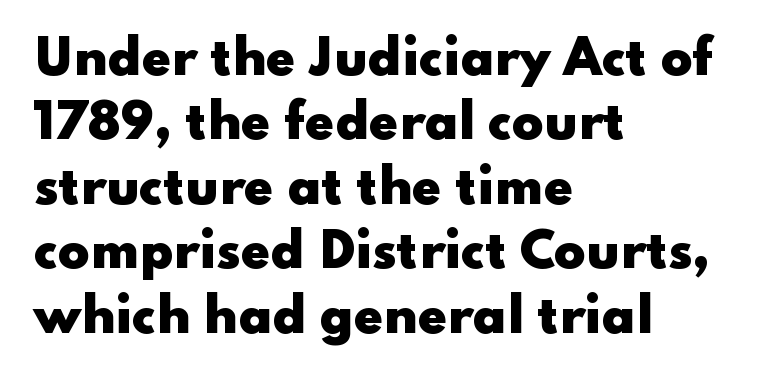
Q: Is the text bold? A: Yes.
Q: Is the text italic (slanted)? A: No, it is upright.
Q: Is the typeface a serif or a sans-serif typeface? A: Sans-serif.
Q: Is the text underlined? A: No.
Q: How is the paragraph aligned? A: Left-aligned.
Q: Is the spacing between letters normal or unusually wide? A: Normal.
Q: Is the spacing between lines tight, normal or loose? A: Normal.
Q: Width (condensed, normal, or wide)? A: Wide.
Q: Stroke contrast? A: Low.
Q: x-height? A: Small.
Q: Monospaced? A: No.
